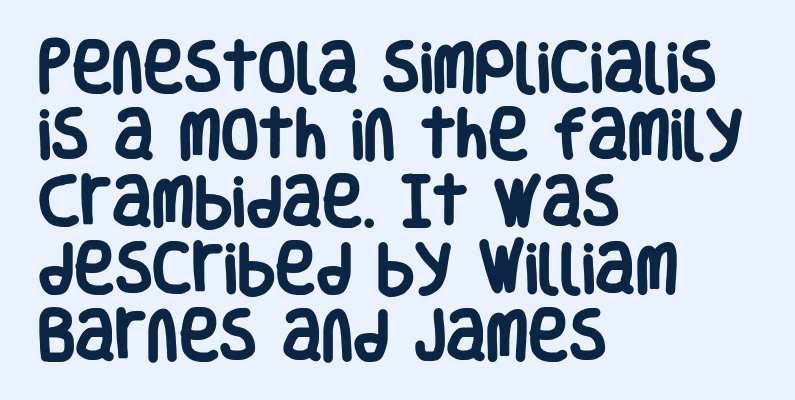
Look at the tracking — it's just the regular setting, nothing added. Which margin do the lines hug? The left one — the right edge is uneven. These lines were composed using upright roman letters. Descenders are the only things crossing below the line. Stroke terminals: plain, sans-serif. Each letter keeps its own natural width here, so spacing adapts to shape.
